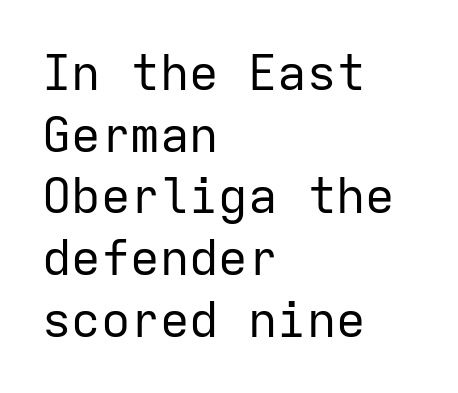
{"serif": "no", "italic": "no", "bold": "no", "weight": "regular", "width": "normal", "stroke_contrast": "low", "x_height": "medium", "monospaced": "yes", "underline": "no", "align": "left", "line_spacing": "normal", "line_spacing_ratio": 1.26, "letter_spacing": "normal", "letter_spacing_em": 0.0, "glyph_px": 49}
